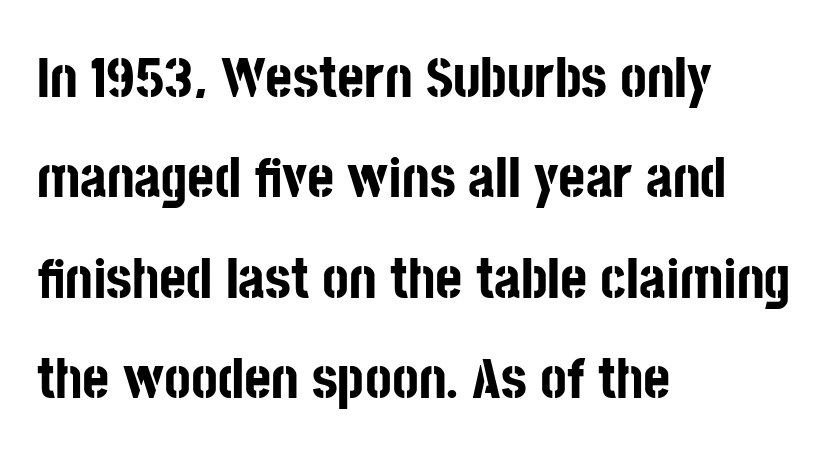
Thick stems and heavy bowls — unmistakably bold. Is this a fixed-width face? No — the glyphs have proportional, varying widths. The font's upright variant was chosen for this text. Characters follow at the spacing the type designer built in. The foot of each line stays bare and open. Compared with a centered layout, this one pins lines to the left instead.
